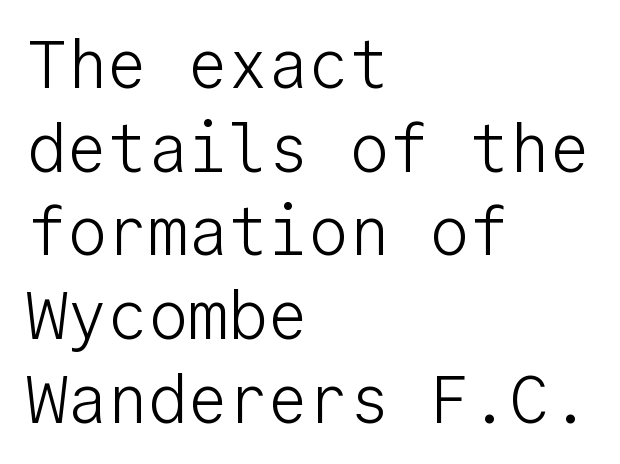
The image shows 67 px light sans-serif type, upright, monospaced; set left-aligned, normal line spacing (1.25x), normal letter spacing, not underlined; low stroke contrast and a medium x-height.
